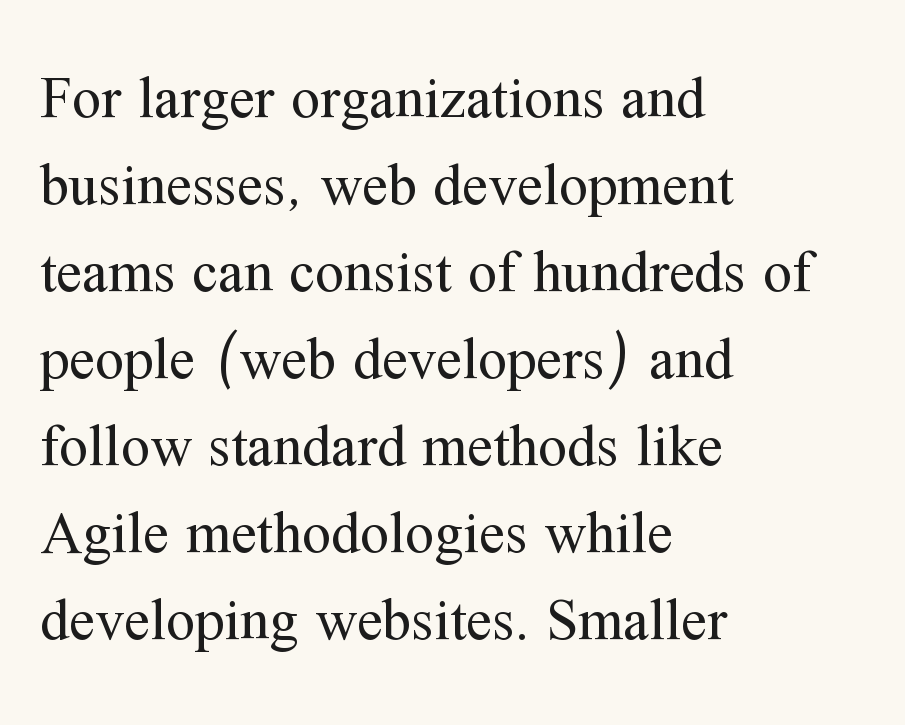
The image shows 58 px regular-weight serif type, upright; set left-aligned, normal line spacing (1.5x), normal letter spacing, not underlined; medium stroke contrast and a medium x-height.
